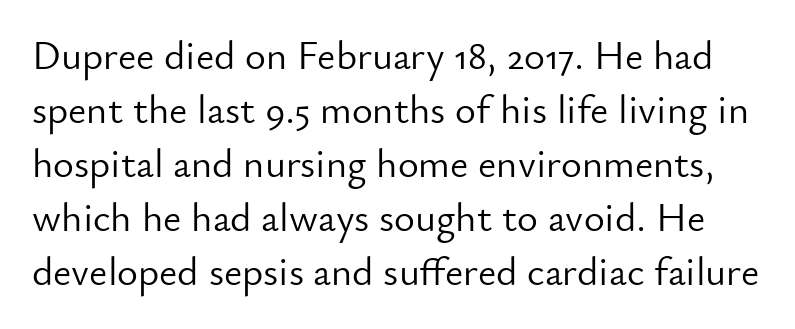
{"serif": "no", "italic": "no", "bold": "no", "weight": "light", "width": "normal", "stroke_contrast": "low", "x_height": "small", "monospaced": "no", "underline": "no", "line_spacing": "normal", "line_spacing_ratio": 1.35, "letter_spacing": "normal", "letter_spacing_em": 0.0, "glyph_px": 40}
